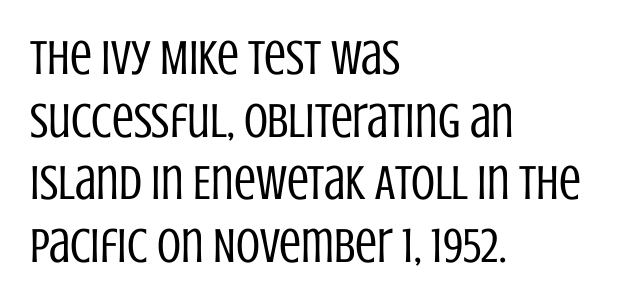
{"serif": "no", "italic": "no", "bold": "no", "weight": "regular", "width": "condensed", "stroke_contrast": "low", "x_height": "large", "monospaced": "no", "underline": "no", "align": "left", "line_spacing": "normal", "line_spacing_ratio": 1.28, "letter_spacing": "normal", "letter_spacing_em": 0.0, "glyph_px": 49}
